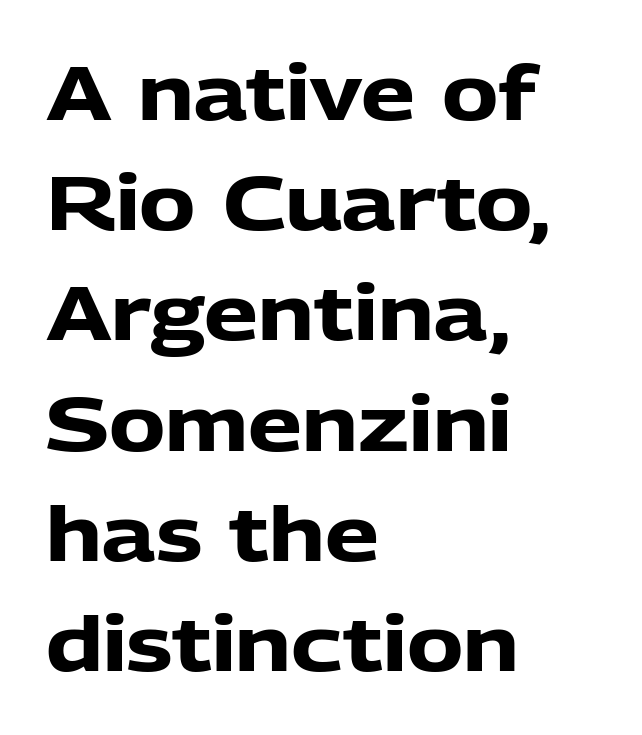
The image shows 76 px heavy sans-serif type, upright; set left-aligned, normal line spacing (1.45x), normal letter spacing, not underlined; low stroke contrast and a medium x-height.
